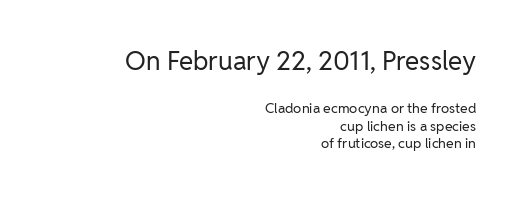
Q: Is the text bold? A: No.
Q: Is the text italic (slanted)? A: No, it is upright.
Q: Is the text underlined? A: No.
Q: How is the paragraph aligned? A: Right-aligned.
Q: Is the spacing between letters normal or unusually wide? A: Normal.
Q: Is the spacing between lines tight, normal or loose? A: Normal.
Q: Which block of text is set in a larger size, the first (top) or the second (bottom)? A: The first (top) one.
